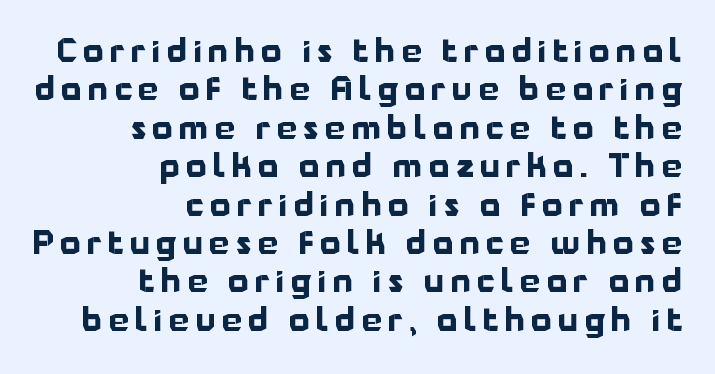
Students, note that the glyphs here are deliberately spaced far apart. One-word summary of the alignment: right. This is roman type, the default non-slanted kind. Descenders are the only things crossing below the line. Heft: maximum for text — a bold. The rendering shows plain stroke endings on the letterforms — a sans-serif design.
